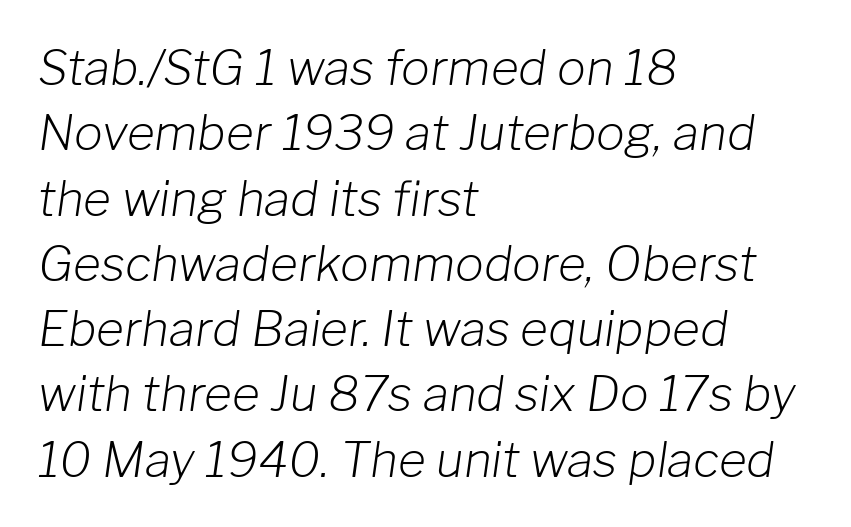
{"italic": "yes", "lean": "right", "slant_degrees": 8, "bold": "no", "weight": "light", "width": "normal", "stroke_contrast": "low", "x_height": "medium", "monospaced": "no", "underline": "no", "align": "left", "line_spacing": "normal", "line_spacing_ratio": 1.36, "letter_spacing": "normal", "letter_spacing_em": 0.0, "glyph_px": 48}
